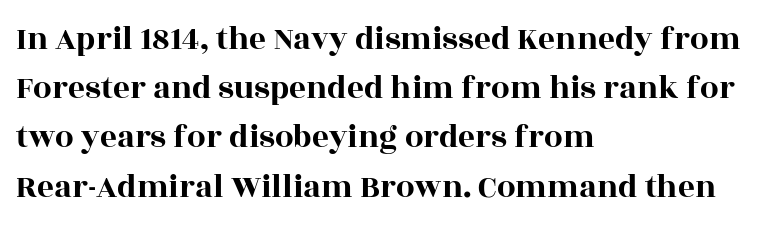
The rendering anchors every line to the left-hand side. Notice how the stems are strictly vertical — no italics here. Compared with typical body copy, the letter spacing here is the same. The face used here is seriffed, in the tradition of book romans.
